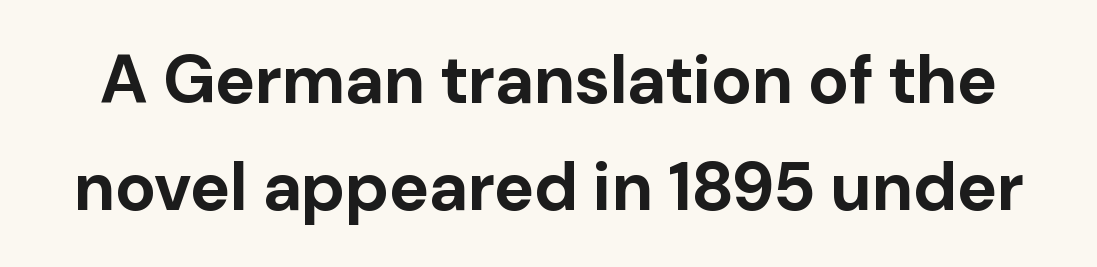
{"serif": "no", "italic": "no", "bold": "yes", "weight": "bold", "width": "normal", "stroke_contrast": "low", "x_height": "medium", "monospaced": "no", "underline": "no", "line_spacing": "normal", "line_spacing_ratio": 1.57, "letter_spacing": "normal", "letter_spacing_em": 0.0, "glyph_px": 68}
